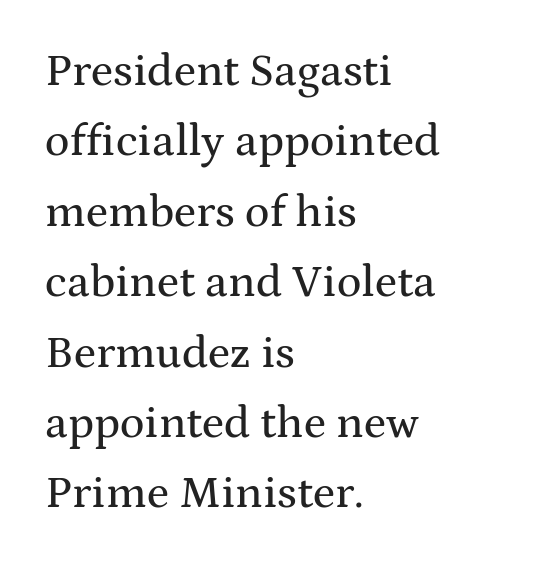
The image shows 46 px wide serif type, upright; set left-aligned, normal line spacing (1.53x), normal letter spacing, not underlined; medium stroke contrast and a medium x-height.
